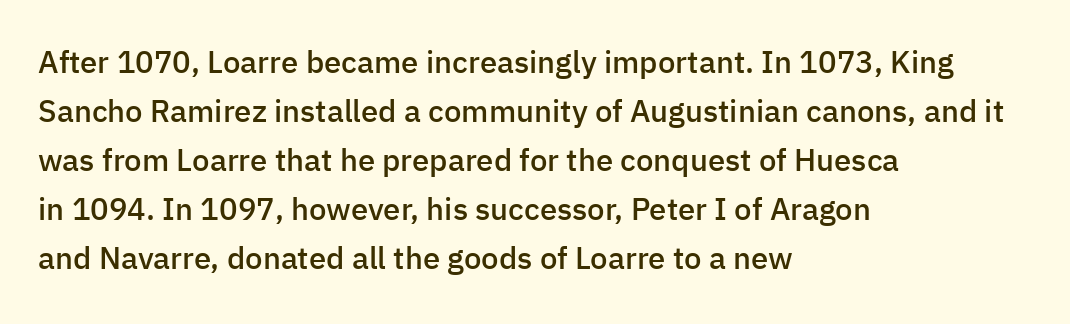
Q: Is the text bold? A: Semi-bold.
Q: Is the text italic (slanted)? A: No, it is upright.
Q: Is the typeface a serif or a sans-serif typeface? A: Sans-serif.
Q: Is the text underlined? A: No.
Q: How is the paragraph aligned? A: Left-aligned.
Q: Is the spacing between letters normal or unusually wide? A: Normal.
Q: Is the spacing between lines tight, normal or loose? A: Normal.
Q: Width (condensed, normal, or wide)? A: Normal.
Q: Stroke contrast? A: Low.
Q: x-height? A: Medium.
Q: Monospaced? A: No.
